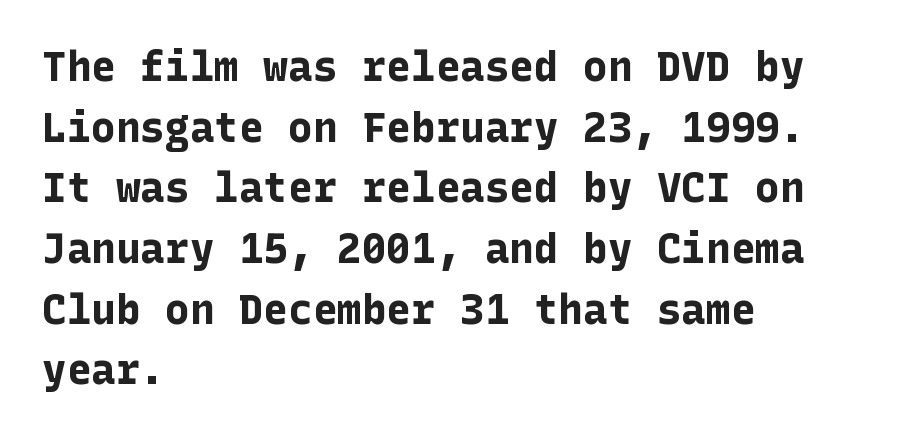
Check the space under the baseline: it is left empty. Visually the block forms a straight wall on the left and a jagged coastline on the right. This is roman type, the default non-slanted kind. The typesetting leans heavy: a genuine bold.
